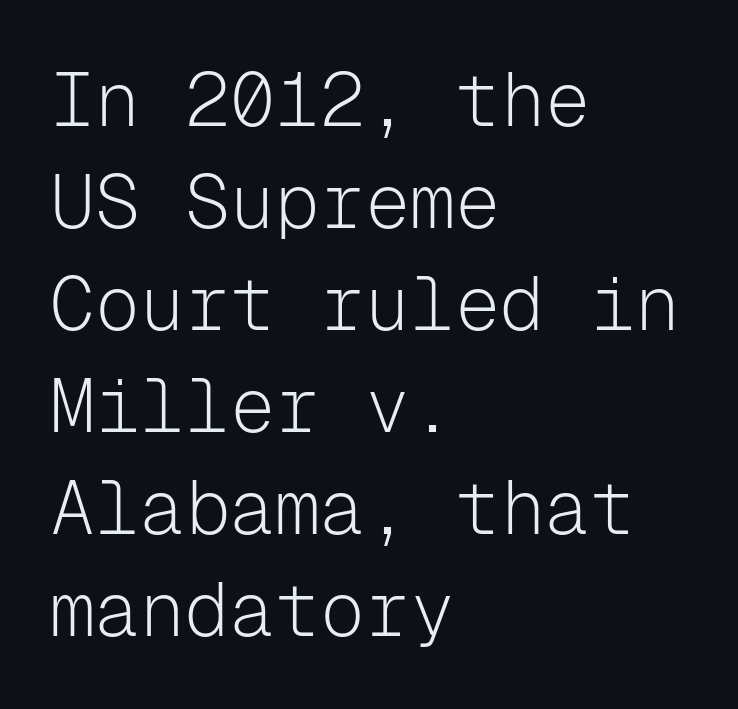
The image shows 75 px light sans-serif type, upright, monospaced; set left-aligned, normal line spacing (1.36x), normal letter spacing, not underlined; low stroke contrast and a medium x-height.
